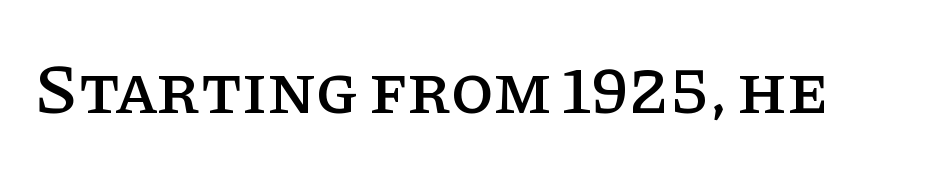
A clean baseline with only descenders dipping below it. This sample has the flowing, uneven cadence of proportional lettering. Letterform terminals end in serifs throughout the passage. The axis of the letterforms is exactly vertical.
